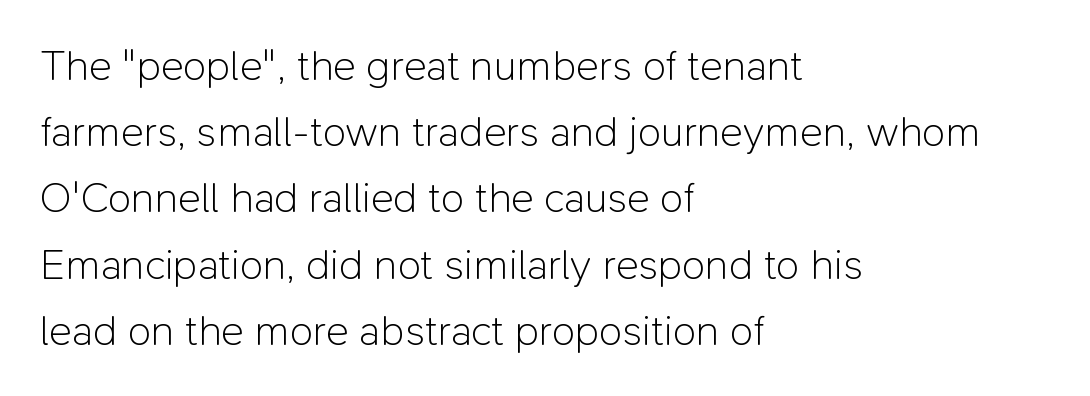
Nope, no serifs anywhere on these letters. The face used here is proportionally spaced, like ordinary book or web type. The block of text has a typical density, with ordinary space between rows. Weight: regular or lighter.
